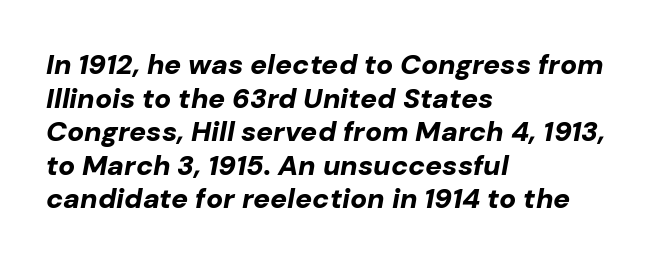
Q: Is the text bold? A: Yes.
Q: Is the text italic (slanted)? A: Yes, it leans right by about 10 degrees.
Q: Is the text underlined? A: No.
Q: How is the paragraph aligned? A: Left-aligned.
Q: Is the spacing between letters normal or unusually wide? A: Normal.
Q: Width (condensed, normal, or wide)? A: Normal.
Q: Stroke contrast? A: Low.
Q: x-height? A: Medium.
Q: Monospaced? A: No.
